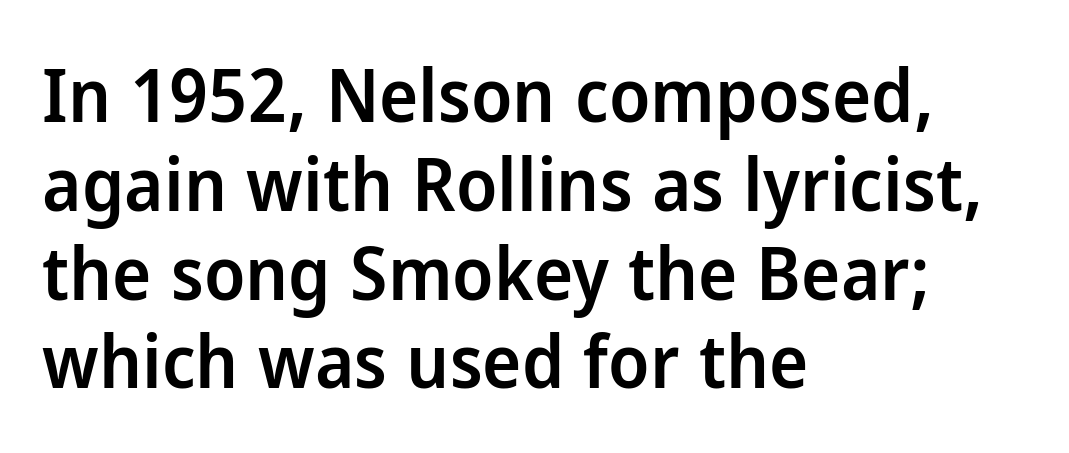
Q: Is the text bold? A: Semi-bold.
Q: Is the text italic (slanted)? A: No, it is upright.
Q: Is the typeface a serif or a sans-serif typeface? A: Sans-serif.
Q: Is the text underlined? A: No.
Q: How is the paragraph aligned? A: Left-aligned.
Q: Is the spacing between letters normal or unusually wide? A: Normal.
Q: Width (condensed, normal, or wide)? A: Normal.
Q: Stroke contrast? A: Low.
Q: x-height? A: Medium.
Q: Monospaced? A: No.
